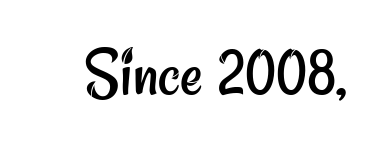
The image shows 71 px regular-weight, condensed sans-serif type; set normal letter spacing, not underlined; low stroke contrast and a small x-height.
